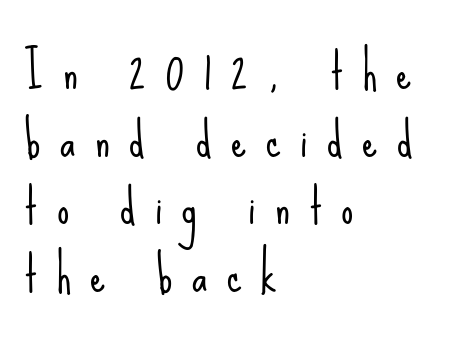
{"serif": "no", "italic": "no", "bold": "no", "weight": "light", "width": "condensed", "stroke_contrast": "low", "x_height": "small", "monospaced": "no", "underline": "no", "align": "left", "line_spacing": "normal", "line_spacing_ratio": 1.41, "letter_spacing": "wide", "letter_spacing_em": 0.41, "glyph_px": 48}
